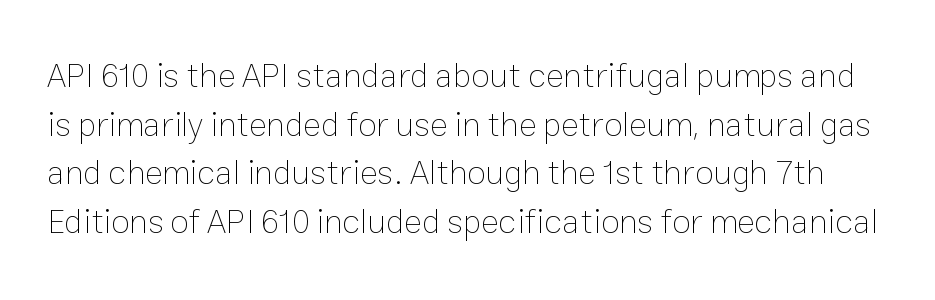
Vertically, the passage feels balanced, rows spaced as you'd expect. The passage shown is not bold in any degree. Posture: straight, roman, zero tilt. You could not count columns in this text — the font is proportionally spaced. The rendering keeps characters at their native spacing.
